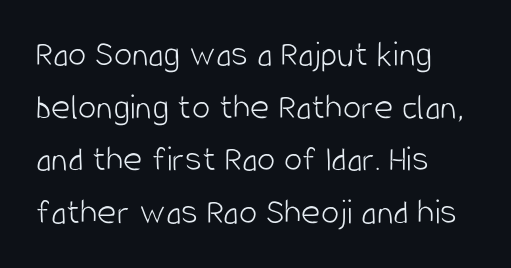
The image shows 37 px light, condensed sans-serif type, upright; set left-aligned, normal line spacing (1.42x), normal letter spacing, not underlined; low stroke contrast and a large x-height.
